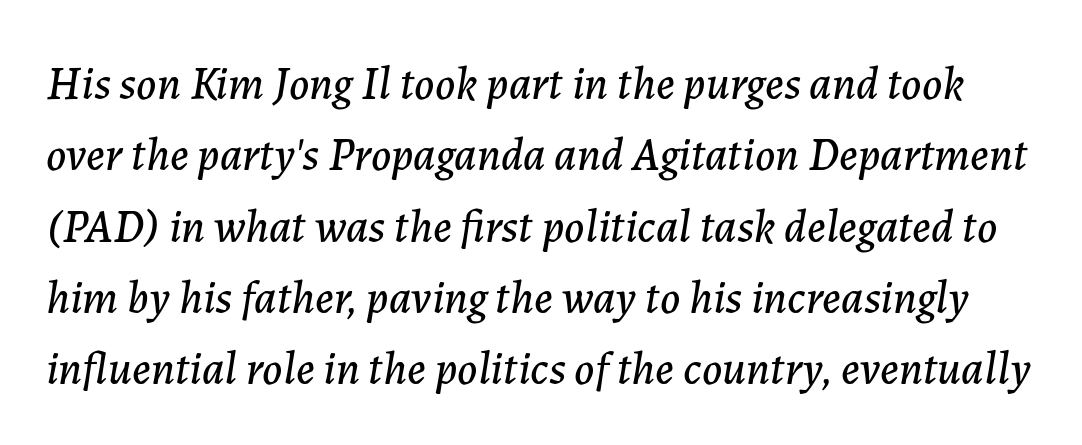
Q: Is the text italic (slanted)? A: Yes, it leans right by about 7 degrees.
Q: Is the text underlined? A: No.
Q: Is the spacing between letters normal or unusually wide? A: Normal.
Q: Is the spacing between lines tight, normal or loose? A: Normal.
Q: Width (condensed, normal, or wide)? A: Normal.
Q: Stroke contrast? A: Low.
Q: x-height? A: Medium.
Q: Monospaced? A: No.
